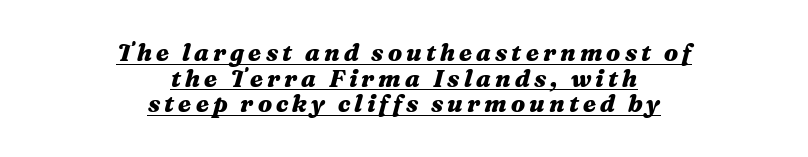
{"italic": "yes", "lean": "right", "slant_degrees": 16, "bold": "yes", "underline": "yes", "align": "center", "line_spacing": "tight", "line_spacing_ratio": 1.07, "glyph_px": 24}
